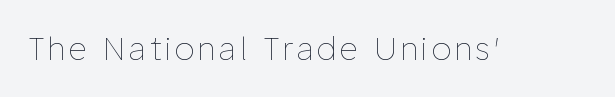
Q: Is the text bold? A: No.
Q: Is the text italic (slanted)? A: No, it is upright.
Q: Is the text underlined? A: No.
Q: Width (condensed, normal, or wide)? A: Normal.
Q: Stroke contrast? A: Low.
Q: x-height? A: Medium.
Q: Monospaced? A: No.
